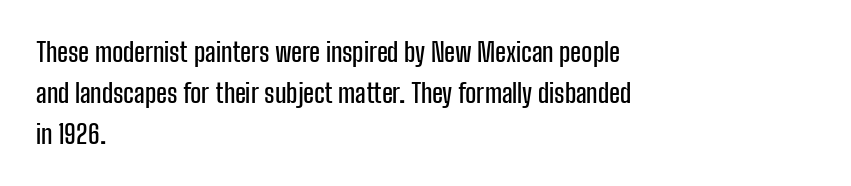
The space between consecutive lines is moderate. This sample uses plain, unmodified letter spacing. Layout note: lines flush left. No italicization has been applied; the sample stays upright. The passage shown is not underscored anywhere.
